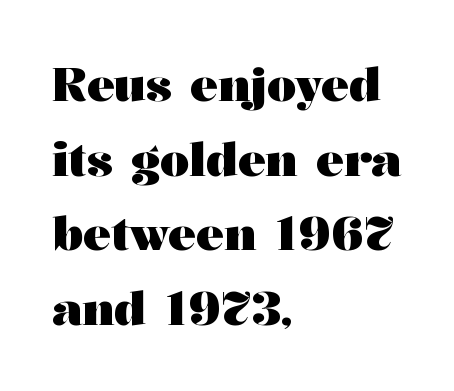
Q: Is the text bold? A: Yes.
Q: Is the text italic (slanted)? A: No, it is upright.
Q: Is the typeface a serif or a sans-serif typeface? A: Serif.
Q: Is the text underlined? A: No.
Q: How is the paragraph aligned? A: Left-aligned.
Q: Is the spacing between letters normal or unusually wide? A: Normal.
Q: Is the spacing between lines tight, normal or loose? A: Normal.
Q: Width (condensed, normal, or wide)? A: Wide.
Q: Stroke contrast? A: Medium.
Q: x-height? A: Medium.
Q: Monospaced? A: No.
